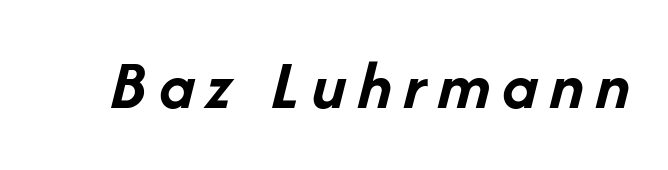
{"italic": "yes", "lean": "right", "slant_degrees": 14, "bold": "yes", "weight": "semibold", "width": "normal", "stroke_contrast": "low", "x_height": "medium", "monospaced": "no", "underline": "no", "glyph_px": 70}
